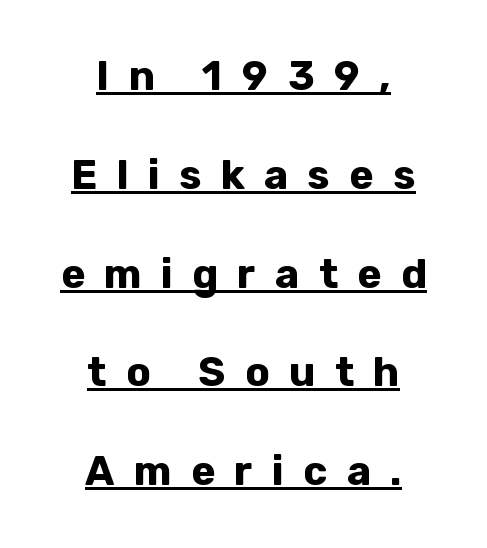
The image shows 41 px bold sans-serif type, upright; set centered, loose line spacing (2.41x), unusually wide letter spacing (+0.47 em), underlined; low stroke contrast and a medium x-height.
